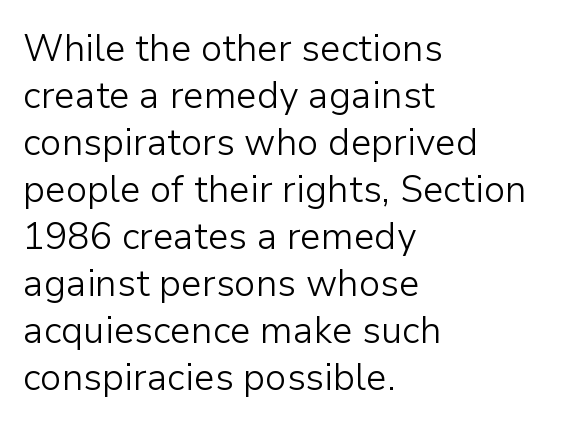
Q: Is the text bold? A: No.
Q: Is the text italic (slanted)? A: No, it is upright.
Q: Is the typeface a serif or a sans-serif typeface? A: Sans-serif.
Q: Is the text underlined? A: No.
Q: How is the paragraph aligned? A: Left-aligned.
Q: Is the spacing between letters normal or unusually wide? A: Normal.
Q: Is the spacing between lines tight, normal or loose? A: Normal.
Q: Width (condensed, normal, or wide)? A: Normal.
Q: Stroke contrast? A: Low.
Q: x-height? A: Medium.
Q: Monospaced? A: No.
